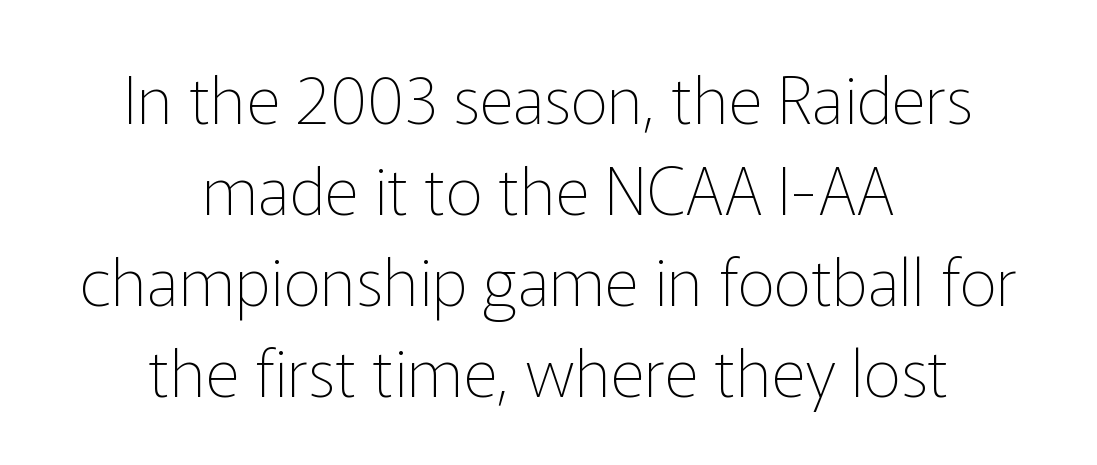
Stroke thickness stays within the range of a standard reading face or lighter. The type family on display is of the sans-serif kind. Characters follow at the spacing the type designer built in. If you measured baseline to baseline, you'd find a middling distance.
